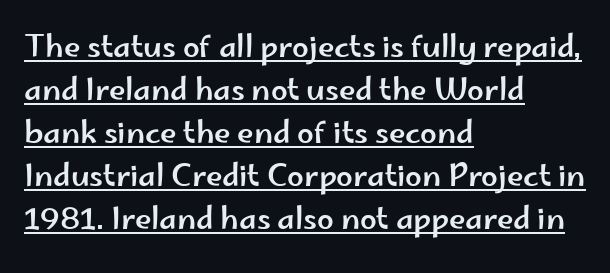
The vertical gap from one line to the next is medium. Words appear dense and cohesive because spacing is normal. Where is the straight margin? On the left. Do the characters align in a grid? No, the font is proportional. You can tell it's not italic because the verticals are truly vertical. A sans-serif font was chosen for this passage.
